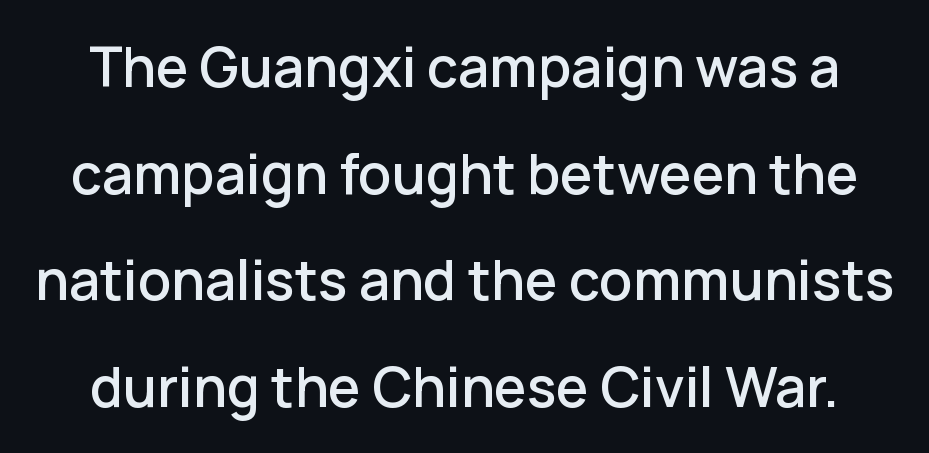
The image shows 55 px sans-serif type, upright; set loose line spacing (1.94x), normal letter spacing, not underlined; low stroke contrast and a medium x-height.
